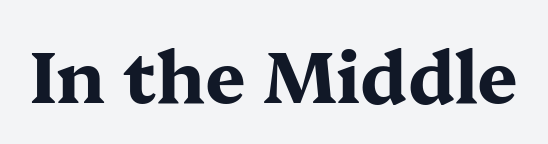
Q: Is the text bold? A: Yes.
Q: Is the text italic (slanted)? A: No, it is upright.
Q: Is the typeface a serif or a sans-serif typeface? A: Serif.
Q: Is the text underlined? A: No.
Q: Is the spacing between letters normal or unusually wide? A: Normal.
Q: Width (condensed, normal, or wide)? A: Wide.
Q: Stroke contrast? A: Medium.
Q: x-height? A: Medium.
Q: Monospaced? A: No.
